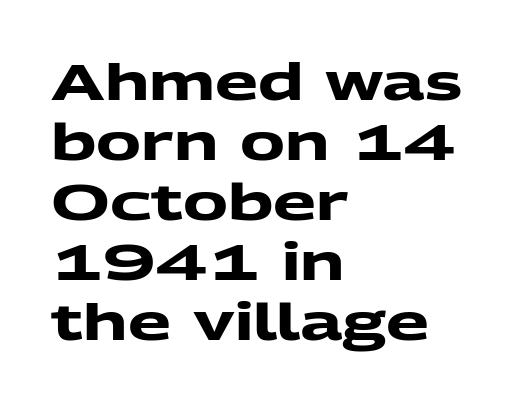
{"serif": "no", "bold": "yes", "weight": "heavy", "width": "wide", "stroke_contrast": "medium", "x_height": "medium", "monospaced": "no", "underline": "no", "align": "left", "line_spacing_ratio": 1.2, "letter_spacing": "normal", "letter_spacing_em": 0.0, "glyph_px": 50}
